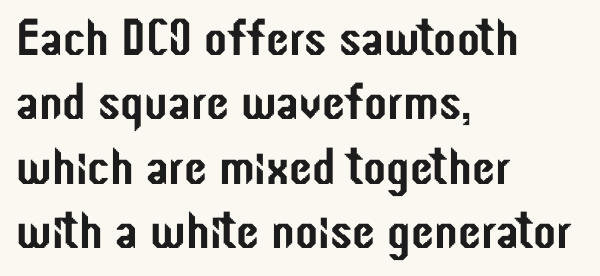
Spacing between characters is what you'd get straight out of the box. The words here are not underlined. Examine the stroke ends and you'll find no serifs. You could not count columns in this text — the font is proportionally spaced. Does the lettering tilt? It doesn't — this is upright. Casual observation: everything's shoved over to the left.
